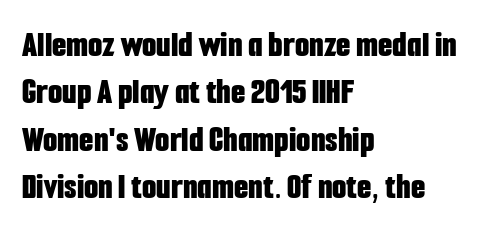
The image shows 37 px bold, condensed sans-serif type, upright; set left-aligned, normal line spacing (1.28x), normal letter spacing, not underlined; low stroke contrast and a medium x-height.
